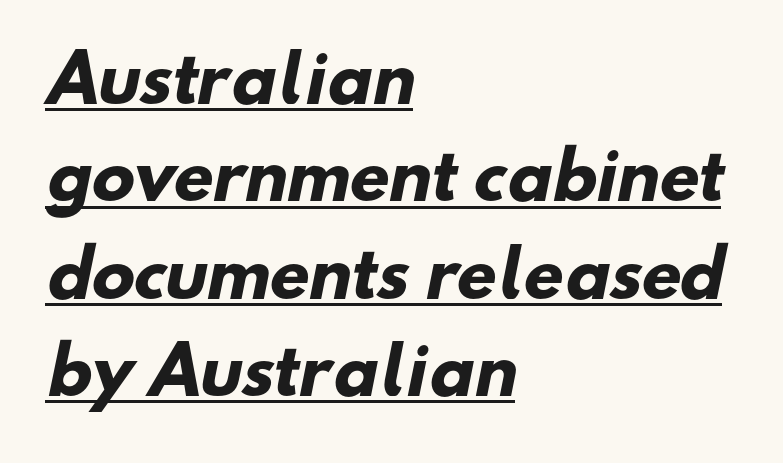
The image shows 64 px heavy sans-serif type; set left-aligned, normal line spacing (1.52x), normal letter spacing, underlined; low stroke contrast and a small x-height.
